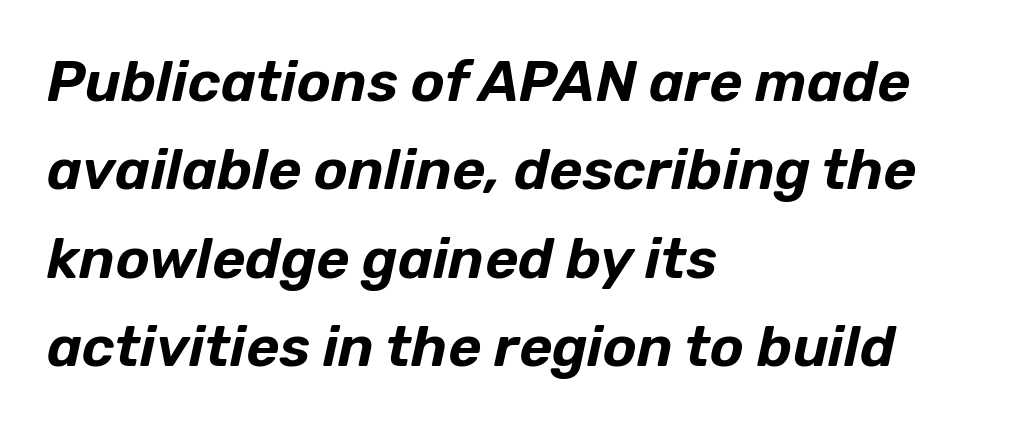
{"italic": "yes", "lean": "right", "slant_degrees": 12, "width": "normal", "stroke_contrast": "low", "x_height": "medium", "monospaced": "no", "underline": "no", "align": "left", "line_spacing": "normal", "line_spacing_ratio": 1.55, "letter_spacing": "normal", "letter_spacing_em": 0.0, "glyph_px": 57}
